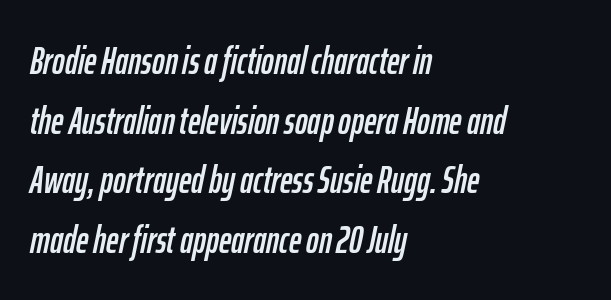
Leftover space on each line is placed entirely after the last word. You could not count columns in this text — the font is proportionally spaced. Summary of vertical rhythm: regular, with standard interline spacing. What stands out about the letter spacing? Nothing — it is the standard amount. The string is rendered with underlining switched off.
